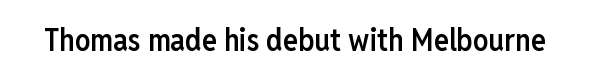
Q: Is the text bold? A: Semi-bold.
Q: Is the text italic (slanted)? A: No, it is upright.
Q: Is the typeface a serif or a sans-serif typeface? A: Sans-serif.
Q: Is the text underlined? A: No.
Q: Is the spacing between letters normal or unusually wide? A: Normal.
Q: Width (condensed, normal, or wide)? A: Condensed.
Q: Stroke contrast? A: Low.
Q: x-height? A: Medium.
Q: Monospaced? A: No.
